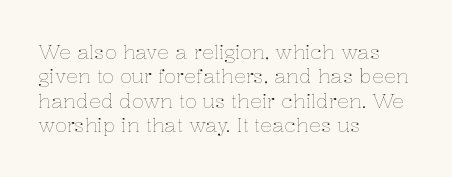
Q: Is the text bold? A: No.
Q: Is the text italic (slanted)? A: No, it is upright.
Q: Is the text underlined? A: No.
Q: How is the paragraph aligned? A: Left-aligned.
Q: Is the spacing between letters normal or unusually wide? A: Normal.
